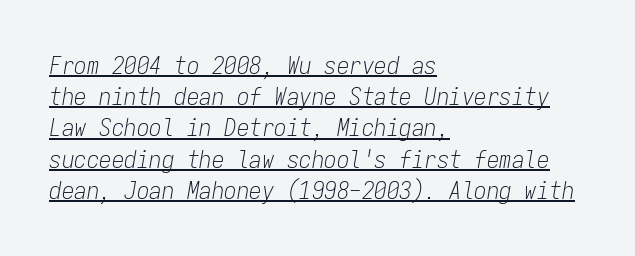
The image shows 25 px text type, italic (leaning right); set left-aligned, normal line spacing (1.25x), normal letter spacing, underlined.
